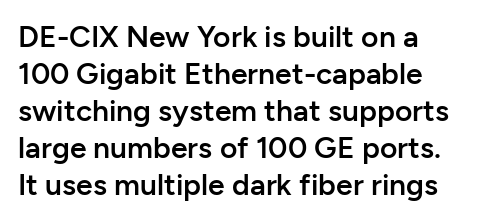
Every letter is mildly thick-stroked: semibold rather than bold. Nope, no serifs anywhere on these letters. Italic? Not at all — the glyphs are vertical. A typesetter would call this zero additional tracking. The specimen omits any rule beneath the text block's lines.
